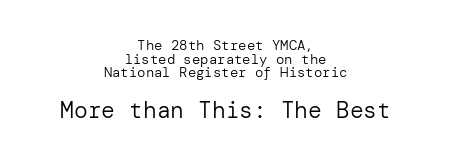
You get the small type first, then a jump to larger type. Compared with a typical body face, this is equally light or lighter still. One-word summary of the alignment: center. A typesetter would mark this as roman, not italic. You could barely slide anything between these rows. The words here are not underlined.
